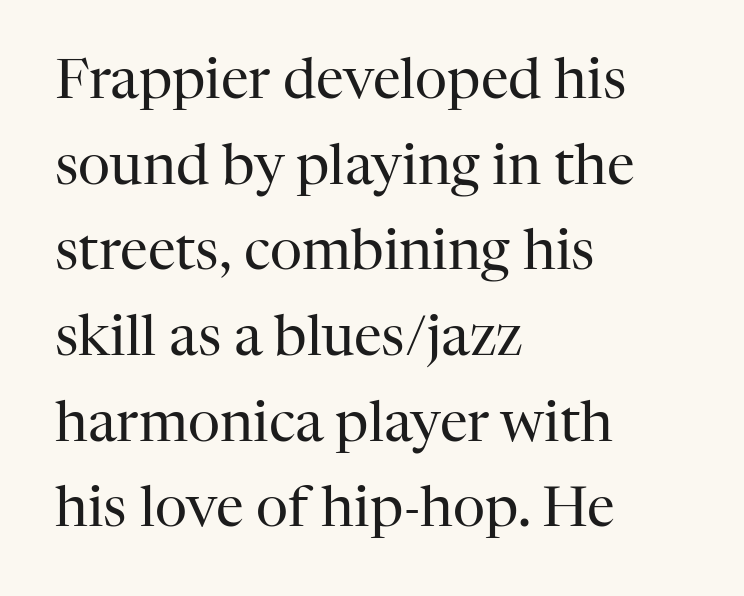
Q: Is the text bold? A: No.
Q: Is the text italic (slanted)? A: No, it is upright.
Q: Is the typeface a serif or a sans-serif typeface? A: Serif.
Q: Is the text underlined? A: No.
Q: How is the paragraph aligned? A: Left-aligned.
Q: Is the spacing between letters normal or unusually wide? A: Normal.
Q: Is the spacing between lines tight, normal or loose? A: Normal.
Q: Width (condensed, normal, or wide)? A: Normal.
Q: Stroke contrast? A: High.
Q: x-height? A: Medium.
Q: Monospaced? A: No.
